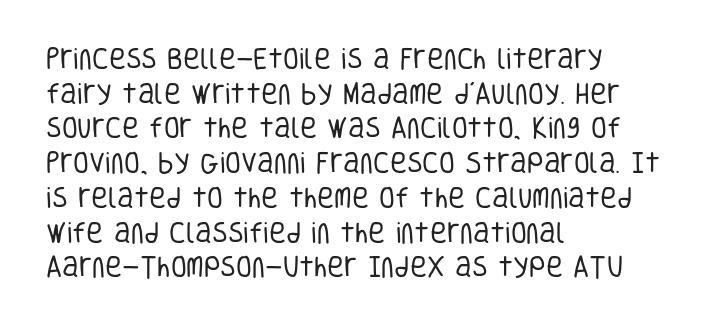
Q: Is the text bold? A: No.
Q: Is the text italic (slanted)? A: No, it is upright.
Q: Is the text underlined? A: No.
Q: How is the paragraph aligned? A: Left-aligned.
Q: Is the spacing between letters normal or unusually wide? A: Normal.
Q: Is the spacing between lines tight, normal or loose? A: Normal.
